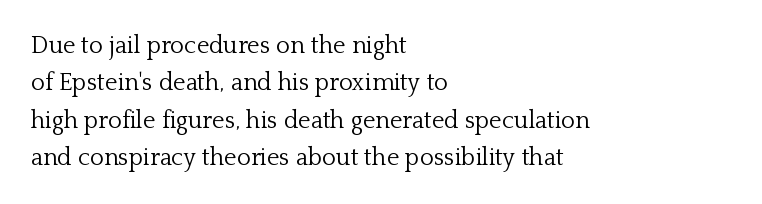
Evenly set lines give the paragraph a standard silhouette. Here the glyphs are tracked normally, forming tight word shapes. Rule under the text: the space is simply empty. Italic? Not at all — the glyphs are vertical. These glyphs show unthickened strokes, regular width or finer.
